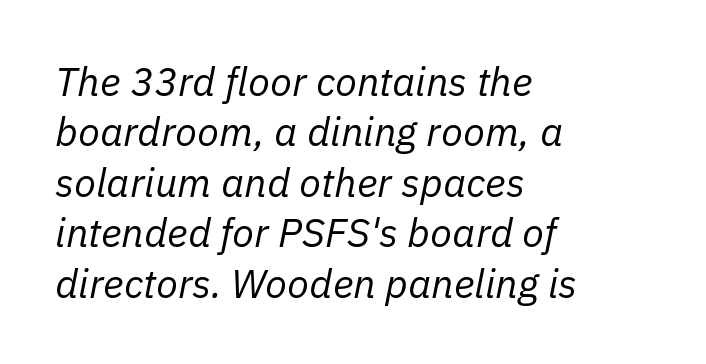
The image shows 40 px regular-weight type, italic (leaning right); set left-aligned, normal line spacing (1.26x), normal letter spacing, not underlined; low stroke contrast and a medium x-height.
